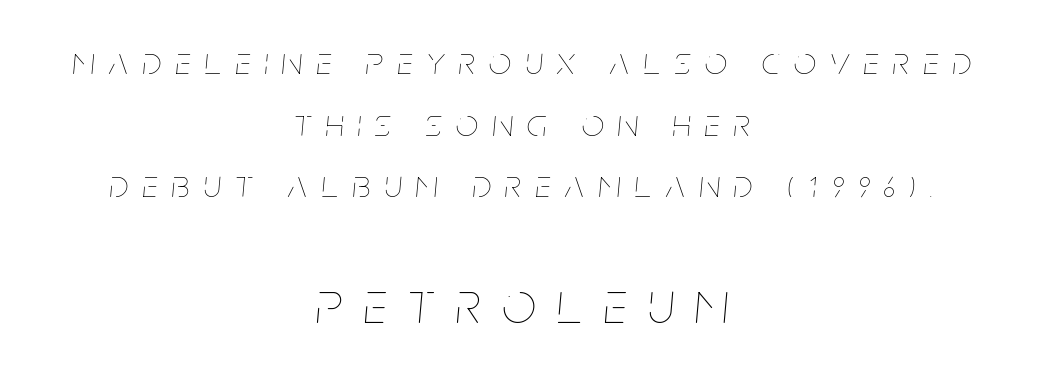
Q: Is the text bold? A: No.
Q: Is the text italic (slanted)? A: Yes, it leans right by about 5 degrees.
Q: Is the text underlined? A: No.
Q: How is the paragraph aligned? A: Centered.
Q: Is the spacing between letters normal or unusually wide? A: Unusually wide.
Q: Is the spacing between lines tight, normal or loose? A: Normal.
Q: Which block of text is set in a larger size, the first (top) or the second (bottom)? A: The second (bottom) one.
Q: Width (condensed, normal, or wide)? A: Condensed.
Q: Stroke contrast? A: Low.
Q: x-height? A: Large.
Q: Monospaced? A: No.
